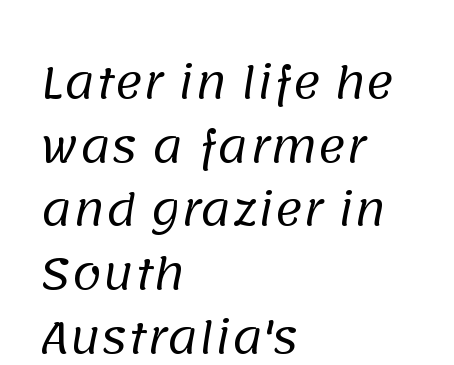
The image shows 43 px regular-weight sans-serif type; set left-aligned, normal line spacing (1.48x), normal letter spacing, not underlined; low stroke contrast and a large x-height.
